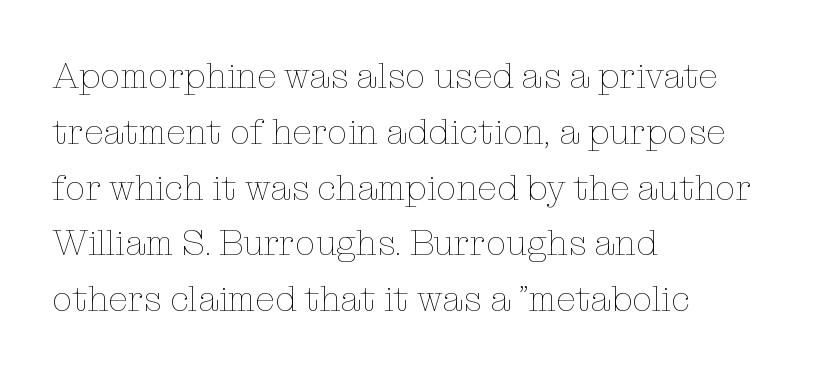
{"italic": "no", "bold": "no", "weight": "thin", "width": "normal", "stroke_contrast": "low", "x_height": "medium", "monospaced": "no", "underline": "no", "align": "left", "line_spacing": "normal", "line_spacing_ratio": 1.55, "letter_spacing": "normal", "letter_spacing_em": 0.0, "glyph_px": 36}
